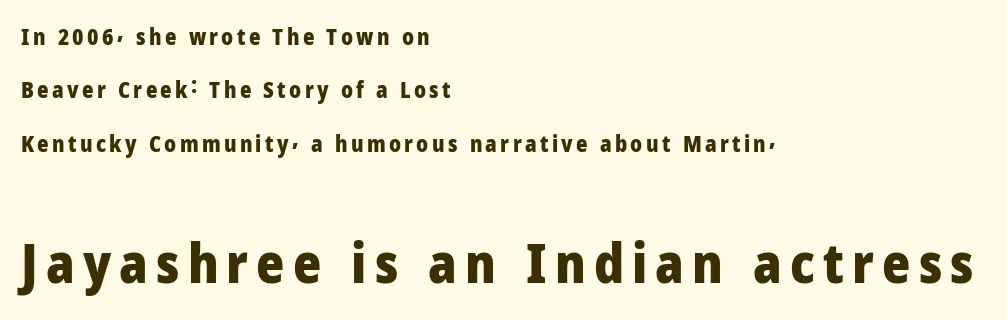
{"serif": "no", "italic": "no", "bold": "yes", "weight": "heavy", "width": "normal", "stroke_contrast": "low", "x_height": "medium", "monospaced": "no", "underline": "no", "align": "left", "line_spacing": "loose", "line_spacing_ratio": 2.43, "larger_block": "second", "size_ratio": 2.45, "glyph_px": 54}
